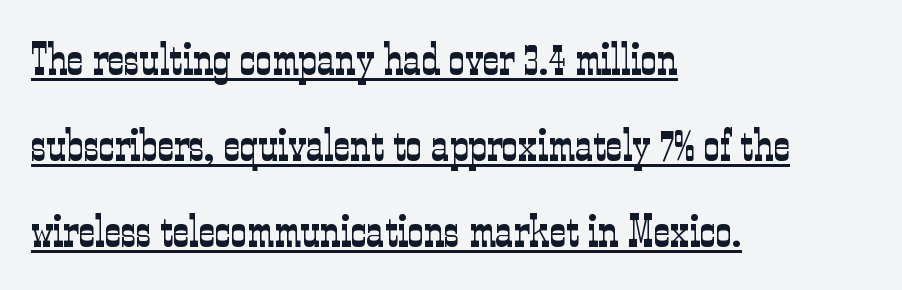
This reads as an unemphasized weight, regular at the heaviest. Is there any slant? The stems are plumb. Each letter keeps its own natural width here, so spacing adapts to shape. Leading: increased.
